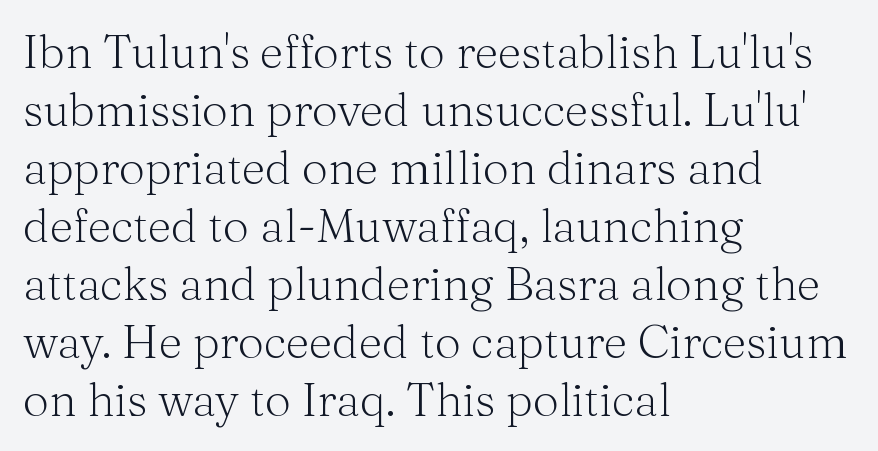
The letters stand straight up with perfectly vertical stems. The strokes are not fattened; the text isn't bold. You can tell from the footed stems that serif type was used. Anything drawn beneath the words? Only blank space. This sample has the flowing, uneven cadence of proportional lettering. Which margin do the lines hug? The left one — the right edge is uneven.
